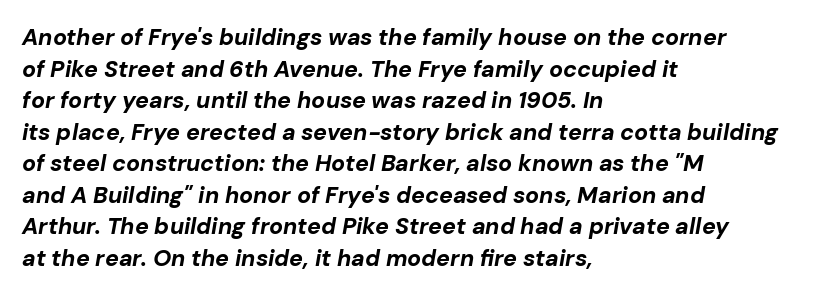
Q: Is the text bold? A: Yes.
Q: Is the text italic (slanted)? A: Yes, it leans right by about 10 degrees.
Q: Is the text underlined? A: No.
Q: How is the paragraph aligned? A: Left-aligned.
Q: Is the spacing between letters normal or unusually wide? A: Normal.
Q: Is the spacing between lines tight, normal or loose? A: Normal.
